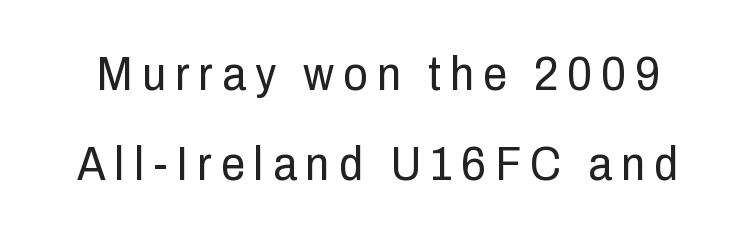
The image shows 48 px regular-weight, condensed sans-serif type, upright; set line spacing 1.88x, not underlined; low stroke contrast and a medium x-height.
